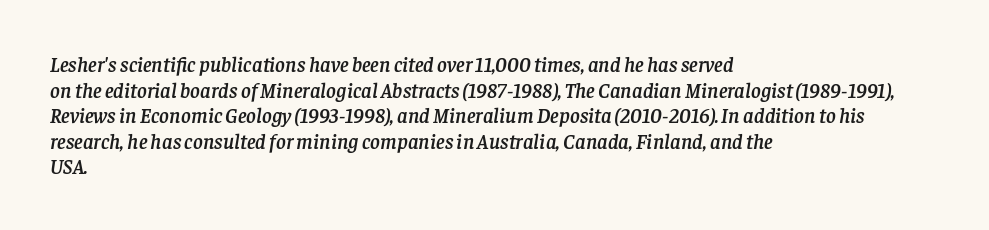
The image shows 21 px text type, italic (leaning right); set left-aligned, line spacing 1.22x, normal letter spacing, not underlined.
